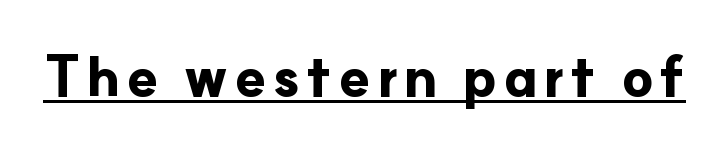
The letters stand upright; this is a roman face. Is this a sans? Yes — the strokes have no serifs. Think of a printed novel: that variable character pitch is what you see here. Every word sits above its own underline. These words are printed bold, with thick strokes throughout.
